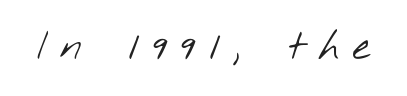
Q: Is the text bold? A: No.
Q: Is the typeface a serif or a sans-serif typeface? A: Sans-serif.
Q: Is the text underlined? A: No.
Q: Is the spacing between letters normal or unusually wide? A: Unusually wide.
Q: Width (condensed, normal, or wide)? A: Wide.
Q: Stroke contrast? A: Low.
Q: x-height? A: Small.
Q: Monospaced? A: No.
